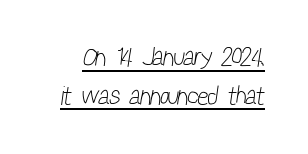
The image shows 26 px text type; set normal line spacing (1.49x), normal letter spacing, underlined.
